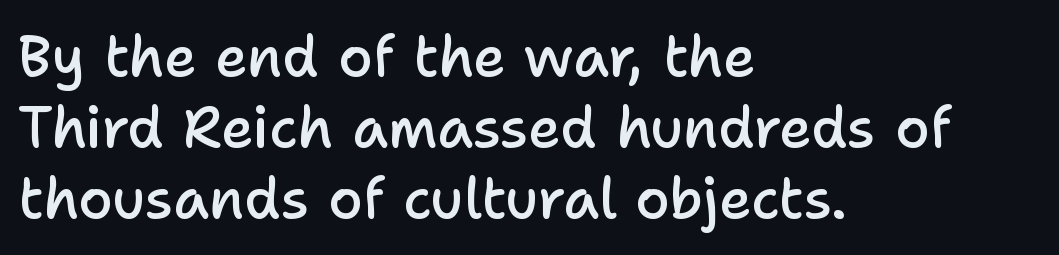
Q: Is the text bold? A: Semi-bold.
Q: Is the text italic (slanted)? A: No, it is upright.
Q: Is the typeface a serif or a sans-serif typeface? A: Sans-serif.
Q: Is the text underlined? A: No.
Q: How is the paragraph aligned? A: Left-aligned.
Q: Is the spacing between letters normal or unusually wide? A: Normal.
Q: Is the spacing between lines tight, normal or loose? A: Normal.
Q: Width (condensed, normal, or wide)? A: Normal.
Q: Stroke contrast? A: Low.
Q: x-height? A: Medium.
Q: Monospaced? A: No.
